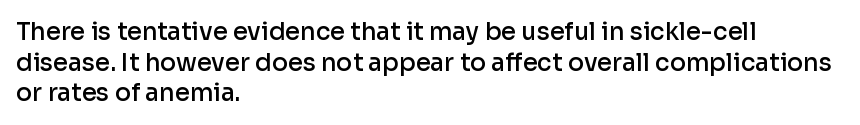
{"italic": "no", "bold": "semi", "underline": "no", "align": "left", "line_spacing": "normal", "line_spacing_ratio": 1.28, "letter_spacing": "normal", "letter_spacing_em": 0.0, "glyph_px": 24}
